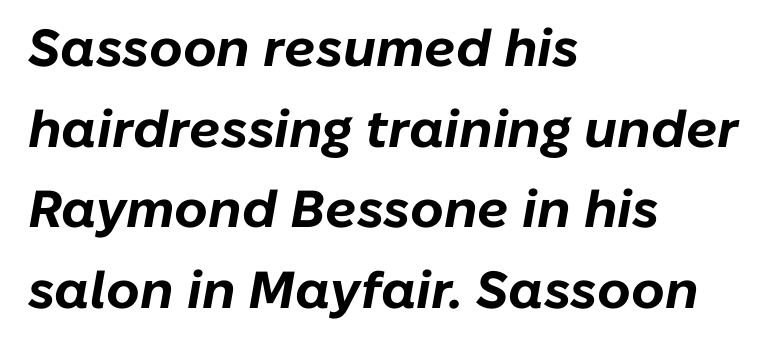
{"italic": "yes", "lean": "right", "slant_degrees": 10, "bold": "yes", "weight": "bold", "width": "normal", "stroke_contrast": "low", "x_height": "medium", "monospaced": "no", "underline": "no", "align": "left", "line_spacing": "normal", "line_spacing_ratio": 1.55, "letter_spacing": "normal", "letter_spacing_em": 0.0, "glyph_px": 52}
